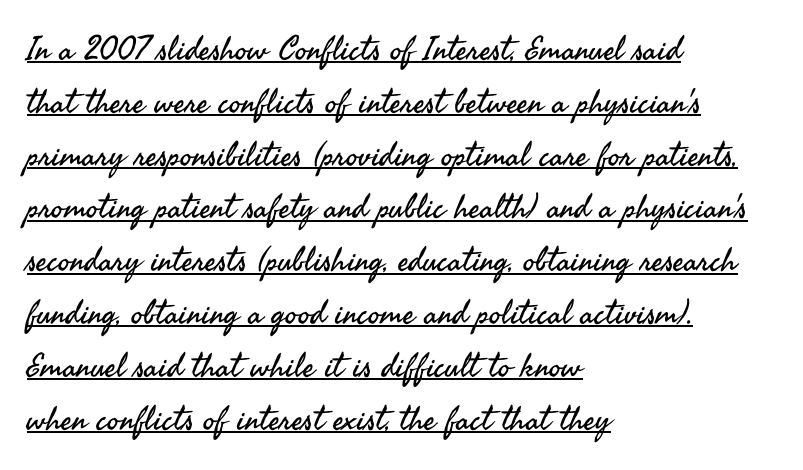
Q: Is the text bold? A: No.
Q: Is the text italic (slanted)? A: Yes.
Q: Is the typeface a serif or a sans-serif typeface? A: Sans-serif.
Q: Is the text underlined? A: Yes.
Q: How is the paragraph aligned? A: Left-aligned.
Q: Is the spacing between letters normal or unusually wide? A: Normal.
Q: Is the spacing between lines tight, normal or loose? A: Normal.
Q: Width (condensed, normal, or wide)? A: Normal.
Q: Stroke contrast? A: Medium.
Q: x-height? A: Small.
Q: Monospaced? A: No.
